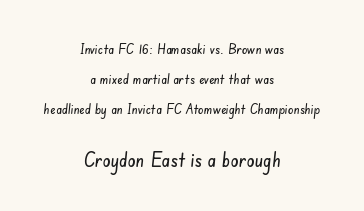
Caption: standard tracking, unaltered. The composition opens small and finishes big. The space beneath each line is pristine and unruled. How would I describe the line gaps? Wide and relaxed.
